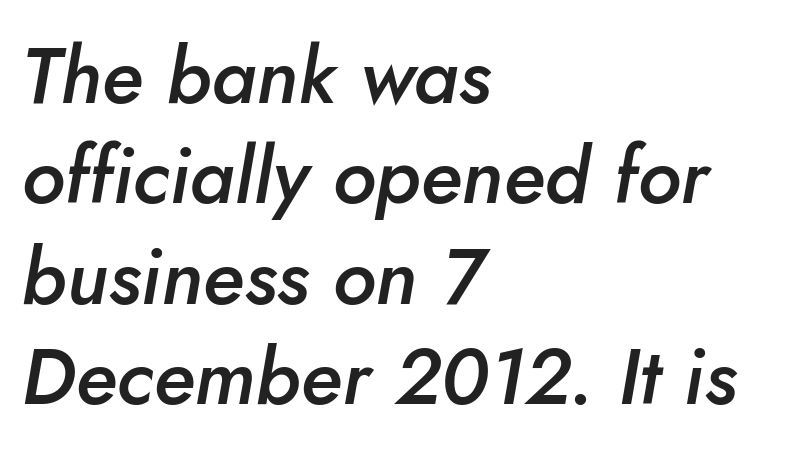
Q: Is the text bold? A: Semi-bold.
Q: Is the text italic (slanted)? A: Yes, it leans right by about 10 degrees.
Q: Is the text underlined? A: No.
Q: How is the paragraph aligned? A: Left-aligned.
Q: Is the spacing between letters normal or unusually wide? A: Normal.
Q: Is the spacing between lines tight, normal or loose? A: Normal.
Q: Width (condensed, normal, or wide)? A: Normal.
Q: Stroke contrast? A: Low.
Q: x-height? A: Small.
Q: Monospaced? A: No.
